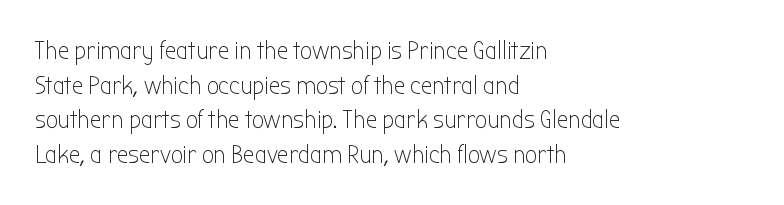
The image shows 26 px text type, upright; set left-aligned, normal line spacing (1.33x), normal letter spacing, not underlined.
